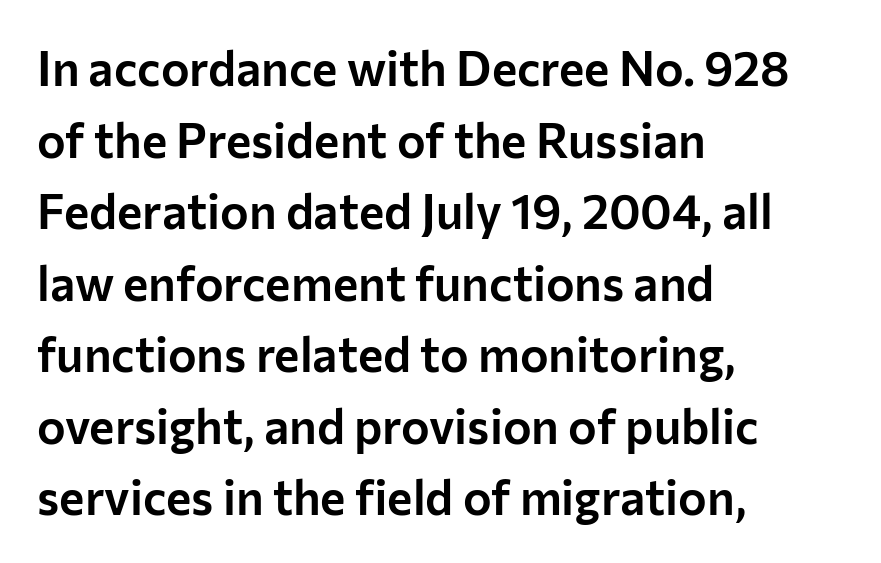
Plain, unruled lines of type. Vertically, the passage feels balanced, rows spaced as you'd expect. Alignment: flush left. Type style note: lacks serifs.
